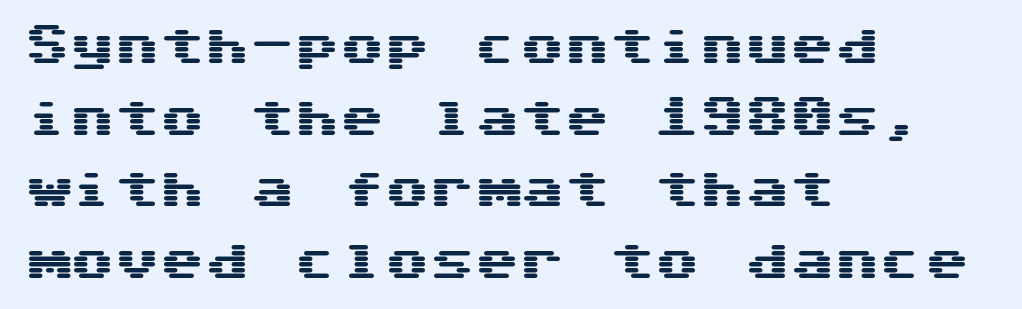
Q: Is the text italic (slanted)? A: No, it is upright.
Q: Is the typeface a serif or a sans-serif typeface? A: Sans-serif.
Q: Is the text underlined? A: No.
Q: How is the paragraph aligned? A: Left-aligned.
Q: Is the spacing between letters normal or unusually wide? A: Normal.
Q: Is the spacing between lines tight, normal or loose? A: Normal.
Q: Width (condensed, normal, or wide)? A: Wide.
Q: Stroke contrast? A: Medium.
Q: x-height? A: Medium.
Q: Monospaced? A: Yes.
